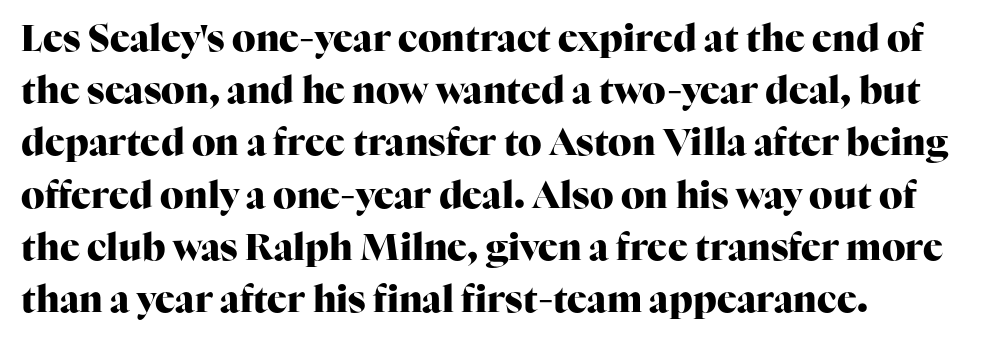
Nope, not italic — everything's standing straight. Caption: standard tracking, unaltered. Typographic density is high because the face is bold. Does the leading feel generous? No, just average. Note: serifs present on the glyphs. Alignment: flush left.
